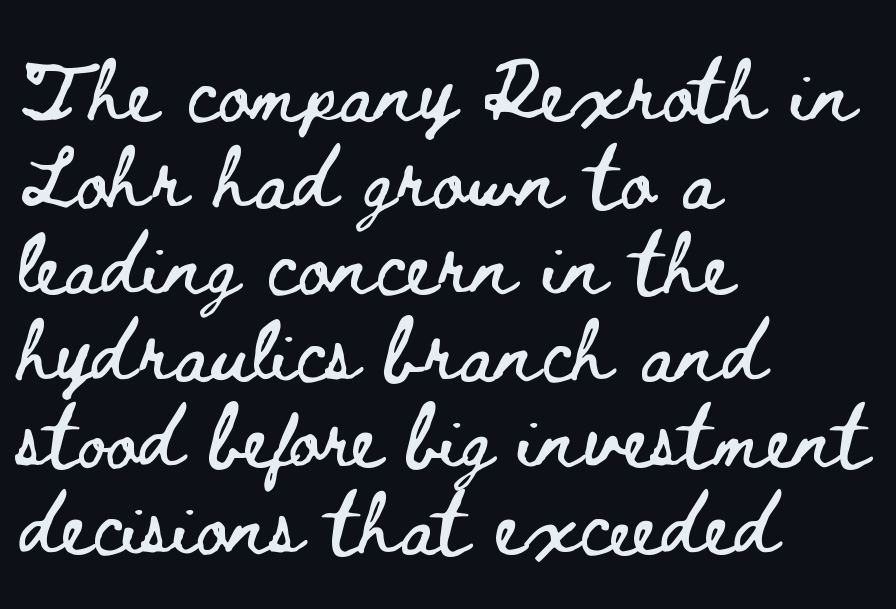
Q: Is the text underlined? A: No.
Q: How is the paragraph aligned? A: Left-aligned.
Q: Is the spacing between letters normal or unusually wide? A: Normal.
Q: Is the spacing between lines tight, normal or loose? A: Normal.
Q: Width (condensed, normal, or wide)? A: Wide.
Q: Stroke contrast? A: Low.
Q: x-height? A: Small.
Q: Monospaced? A: No.
